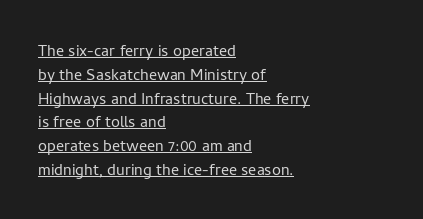
The image shows 20 px text type, upright; set left-aligned, line spacing 1.19x, normal letter spacing, underlined.
